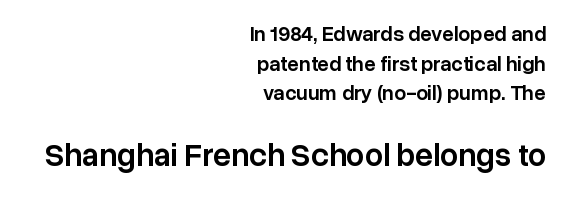
This rendering employs a face without finishing strokes, i.e., a sans-serif. Ascenders rise straight up at ninety degrees. Each line ends at the same right margin while the left side varies. The face used here is rendered with its standard letterfit. Spacing verdict: proportional, widths tailored to each character. The typesetting leans somewhat heavy: a semibold.
